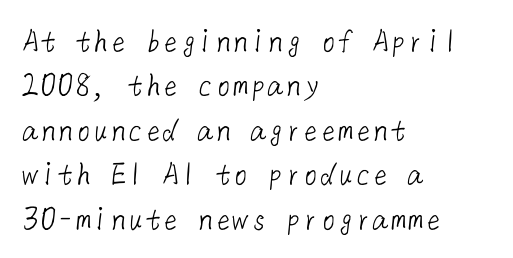
The typeface has the unassuming heft of standard copy or less. Check the space under the baseline: it is left empty. You can tell from the bare stems that sans-serif type was used. The passage shown stacks its lines at a standard gap. Notice how the passage keeps a crisp vertical edge on the left only.
